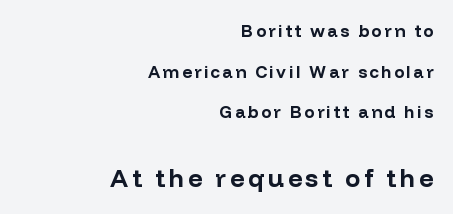
These words are printed bold, with thick strokes throughout. Notice how the stems are strictly vertical — no italics here. Honestly, the rows look like they've been pulled way apart. The compositor pushed each line to the right boundary.
